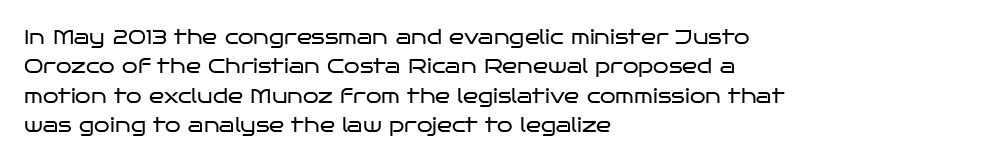
The image shows 20 px text type, upright; set left-aligned, normal line spacing (1.47x), normal letter spacing, not underlined.
